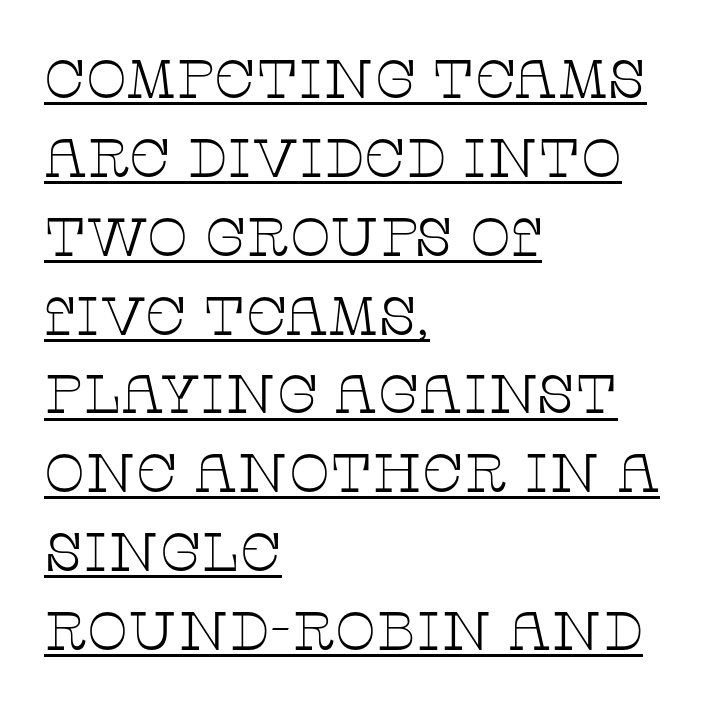
Q: Is the text bold? A: No.
Q: Is the text italic (slanted)? A: No, it is upright.
Q: Is the typeface a serif or a sans-serif typeface? A: Serif.
Q: Is the text underlined? A: Yes.
Q: How is the paragraph aligned? A: Left-aligned.
Q: Is the spacing between letters normal or unusually wide? A: Normal.
Q: Is the spacing between lines tight, normal or loose? A: Normal.
Q: Width (condensed, normal, or wide)? A: Wide.
Q: Stroke contrast? A: Low.
Q: x-height? A: Large.
Q: Monospaced? A: No.
